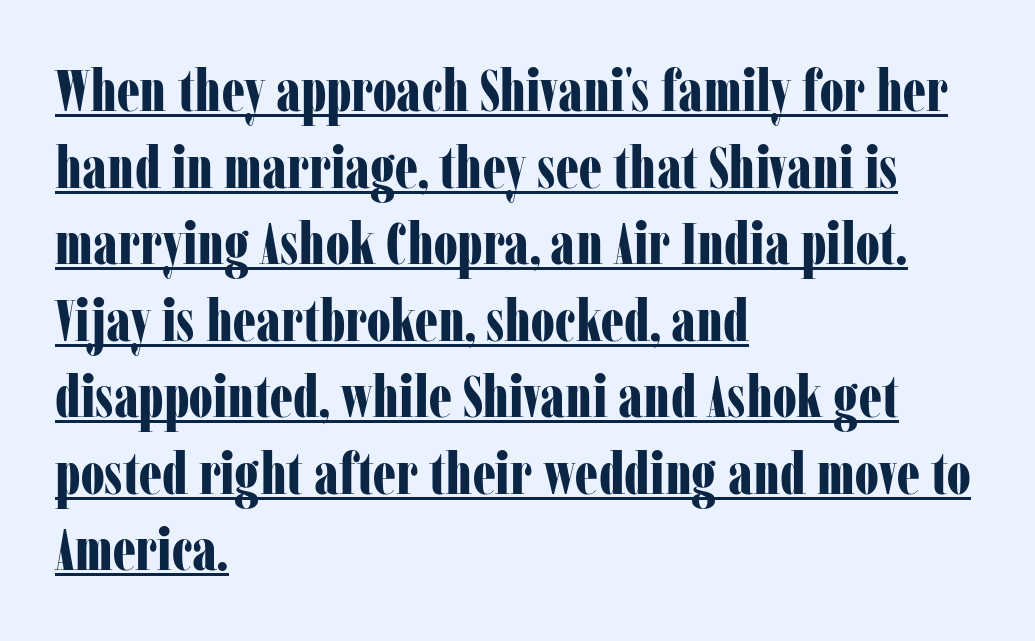
{"serif": "yes", "italic": "no", "bold": "yes", "weight": "bold", "width": "condensed", "stroke_contrast": "low", "x_height": "medium", "monospaced": "no", "underline": "yes", "align": "left", "line_spacing": "normal", "line_spacing_ratio": 1.32, "letter_spacing": "normal", "letter_spacing_em": 0.0, "glyph_px": 58}
